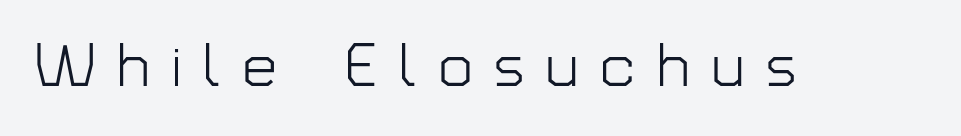
Q: Is the text bold? A: No.
Q: Is the text italic (slanted)? A: No, it is upright.
Q: Is the typeface a serif or a sans-serif typeface? A: Sans-serif.
Q: Is the text underlined? A: No.
Q: Is the spacing between letters normal or unusually wide? A: Unusually wide.
Q: Width (condensed, normal, or wide)? A: Normal.
Q: Stroke contrast? A: Low.
Q: x-height? A: Medium.
Q: Monospaced? A: No.
